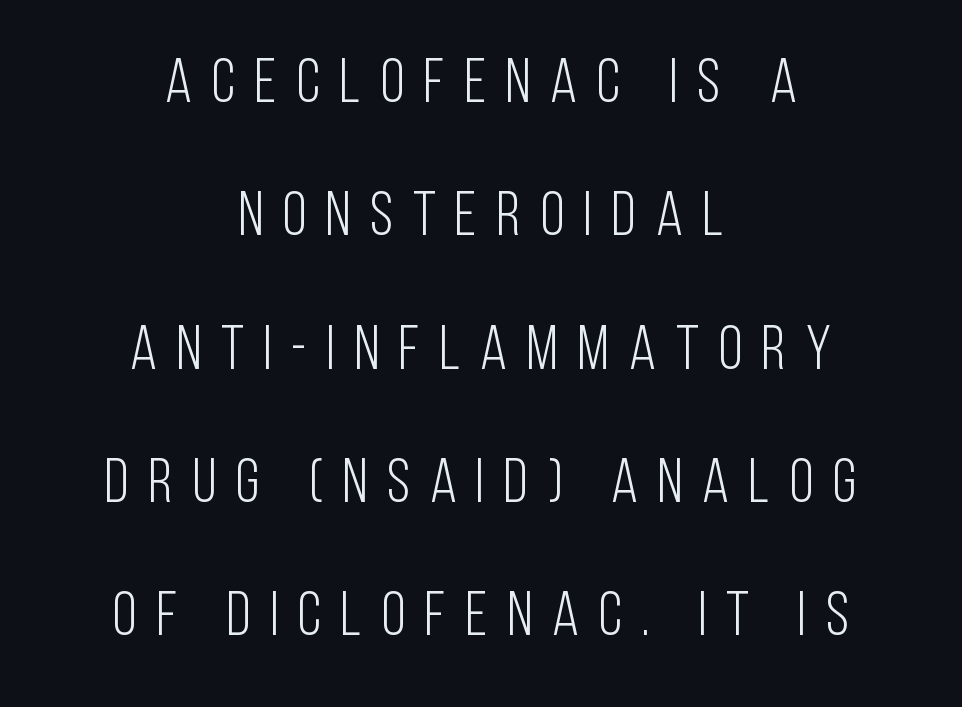
Q: Is the text bold? A: No.
Q: Is the text italic (slanted)? A: No, it is upright.
Q: Is the typeface a serif or a sans-serif typeface? A: Sans-serif.
Q: Is the text underlined? A: No.
Q: How is the paragraph aligned? A: Centered.
Q: Is the spacing between letters normal or unusually wide? A: Unusually wide.
Q: Is the spacing between lines tight, normal or loose? A: Loose.
Q: Width (condensed, normal, or wide)? A: Condensed.
Q: Stroke contrast? A: Low.
Q: x-height? A: Large.
Q: Monospaced? A: No.
